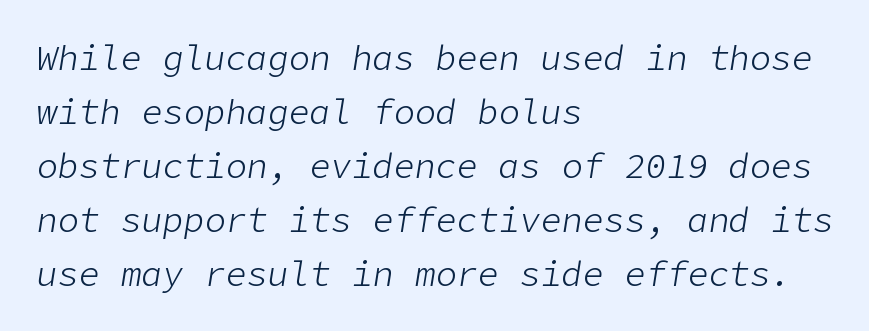
The image shows 35 px light type, italic (leaning right); set left-aligned, normal line spacing (1.54x), normal letter spacing, not underlined; low stroke contrast and a medium x-height.
